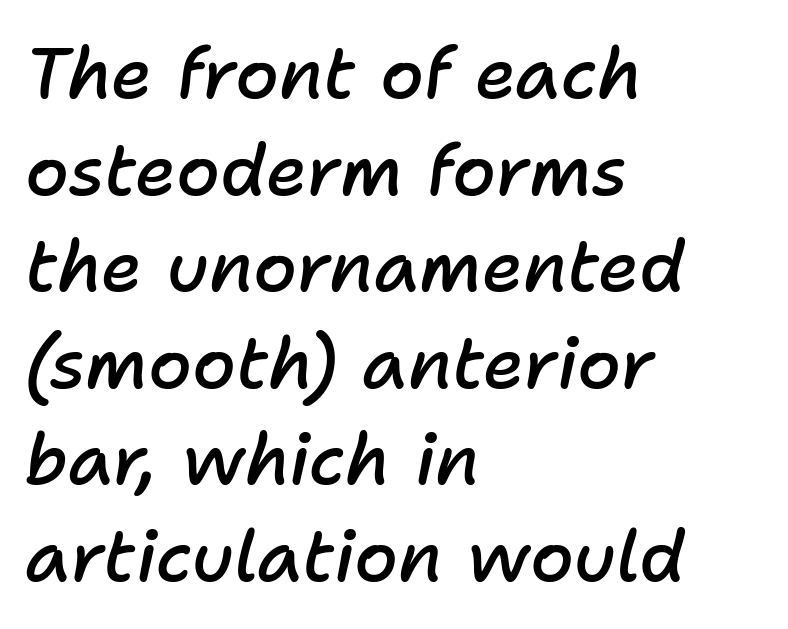
Is this a fixed-width face? No — the glyphs have proportional, varying widths. Characters are canted at an angle relative to the baseline's perpendicular. Line starts are locked; line ends wander. Nobody touched the tracking dial on this one. One glance says typical: line gaps are just what's usual. Semibold letterforms, between regular and bold.
